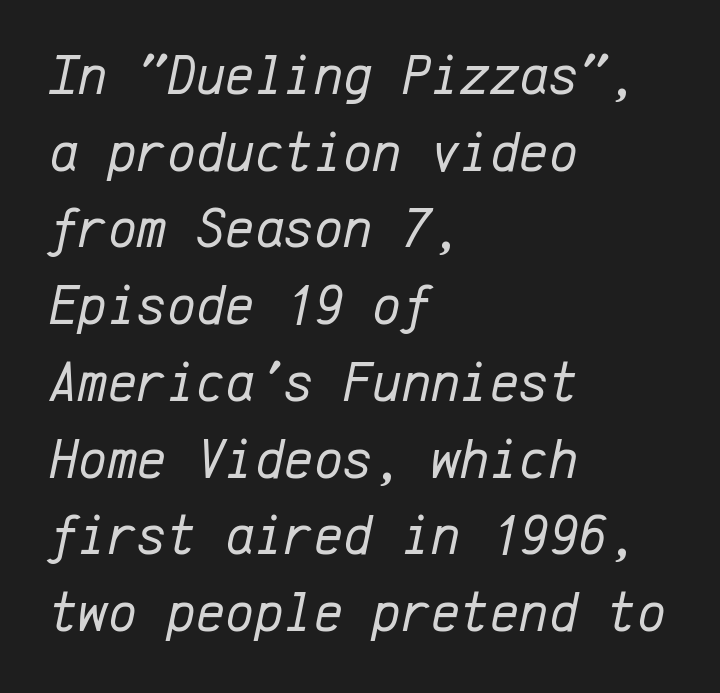
{"italic": "yes", "lean": "right", "slant_degrees": 12, "bold": "no", "weight": "regular", "width": "normal", "stroke_contrast": "low", "x_height": "medium", "monospaced": "yes", "underline": "no", "align": "left", "line_spacing": "normal", "line_spacing_ratio": 1.37, "letter_spacing": "normal", "letter_spacing_em": 0.0, "glyph_px": 56}
